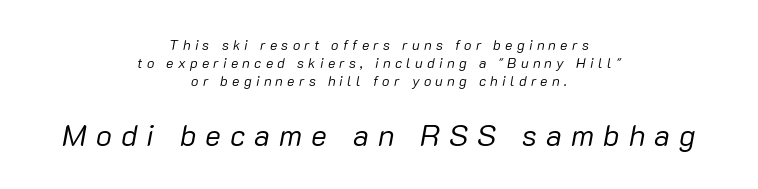
The image shows 30 px regular-weight type, italic (leaning right); set centered, normal line spacing (1.3x), unusually wide letter spacing (+0.3 em), not underlined; the second (bottom) block is 2.14x larger; low stroke contrast and a medium x-height.
